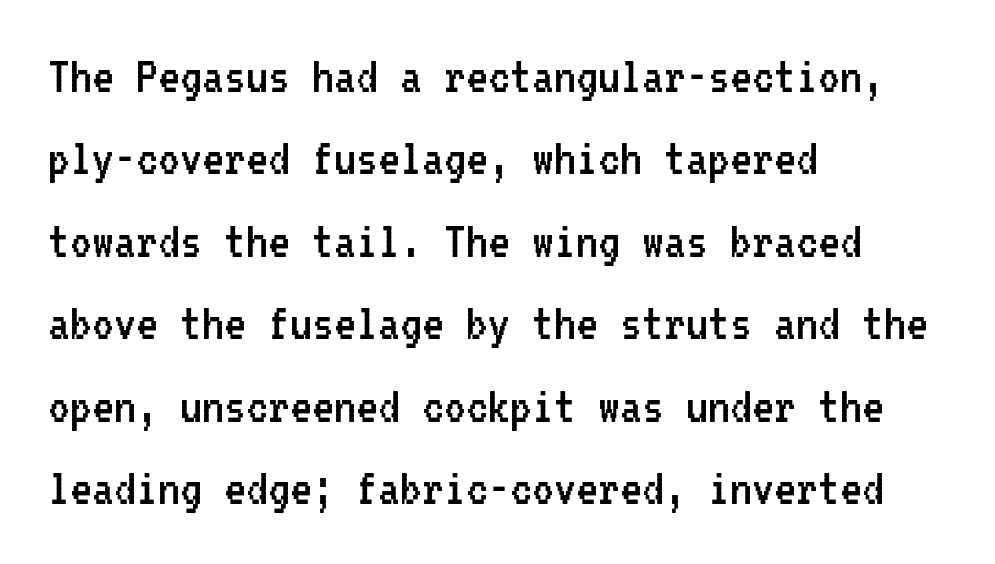
{"serif": "no", "italic": "no", "bold": "no", "weight": "regular", "width": "condensed", "stroke_contrast": "low", "x_height": "medium", "monospaced": "yes", "underline": "no", "align": "left", "line_spacing": "normal", "line_spacing_ratio": 1.5, "letter_spacing": "normal", "letter_spacing_em": 0.0, "glyph_px": 55}
